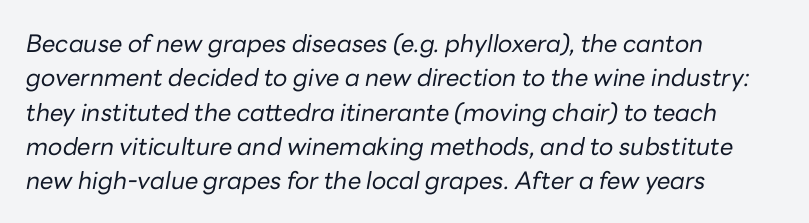
The designer left line spacing at the default. Would a proofreader flag this as italicized? Yes. Lines of text with bare space underneath. The passage shown is not bold in any degree. These lines stack with their left ends in a neat column.
